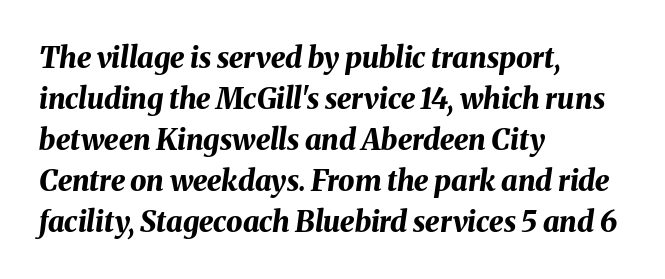
Q: Is the text bold? A: Yes.
Q: Is the text italic (slanted)? A: Yes, it leans right by about 8 degrees.
Q: Is the text underlined? A: No.
Q: How is the paragraph aligned? A: Left-aligned.
Q: Is the spacing between letters normal or unusually wide? A: Normal.
Q: Is the spacing between lines tight, normal or loose? A: Normal.
Q: Width (condensed, normal, or wide)? A: Normal.
Q: Stroke contrast? A: Medium.
Q: x-height? A: Medium.
Q: Monospaced? A: No.
